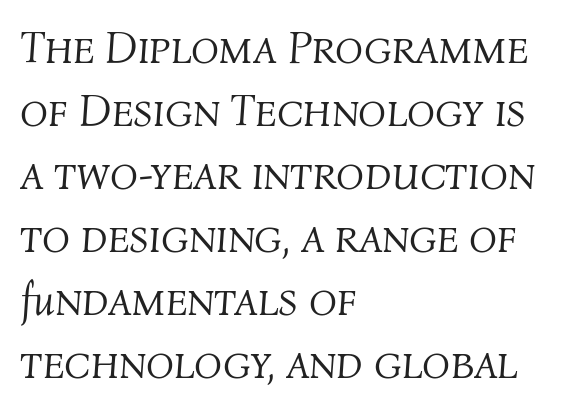
The image shows 46 px light type, italic (leaning right); set left-aligned, normal line spacing (1.37x), normal letter spacing, not underlined; medium stroke contrast and a medium x-height.
